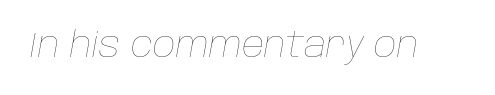
The image shows 35 px thin type, italic (leaning right); set normal letter spacing, not underlined; low stroke contrast and a large x-height.
